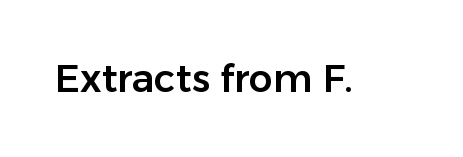
The string is rendered with underlining switched off. Is this a sans? Yes — the strokes have no serifs. Character widths vary here, with narrow letters taking less room than wide ones. Posture: vertical. These lines keep a tight, regular rhythm from letter to letter.
